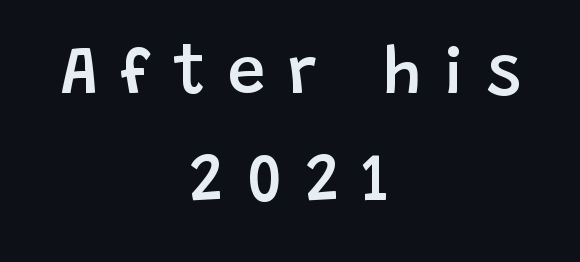
The zone under the glyphs is completely vacant. The type family on display is of the sans-serif kind. Spacing verdict: proportional, widths tailored to each character. The line-height multiplier appears to be the usual default.
